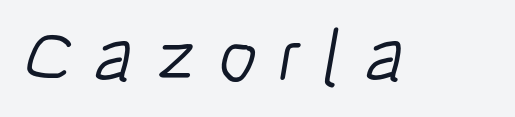
The space directly below the letters is spotless. Note the varied advance widths — an 'i' is clearly narrower than an 'm'. Bold? No — there's no thickening of the strokes. This rendering widens character spacing well past its baseline value.
